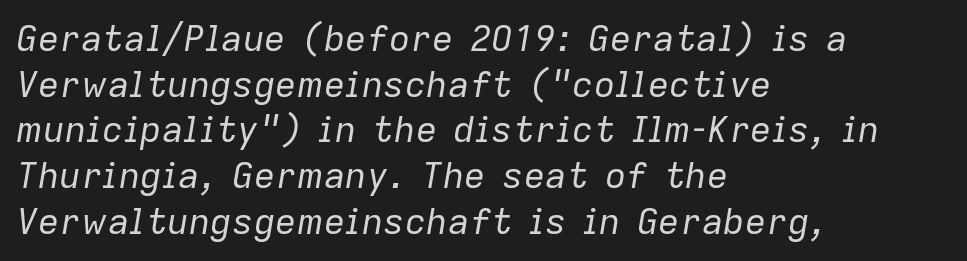
These glyphs show unthickened strokes, regular width or finer. The baseline area is clear. Looking at the ascenders, they clearly lean. The paragraph shown leans on its left margin. The line-height multiplier appears to be the usual default.
